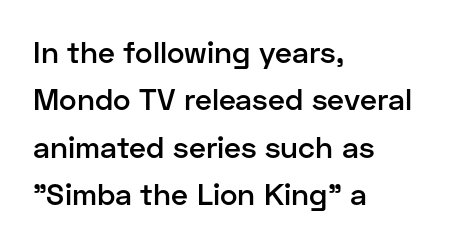
{"serif": "no", "italic": "no", "bold": "semi", "weight": "semibold", "width": "normal", "stroke_contrast": "low", "x_height": "medium", "monospaced": "no", "underline": "no", "align": "left", "line_spacing": "normal", "line_spacing_ratio": 1.58, "letter_spacing": "normal", "letter_spacing_em": 0.0, "glyph_px": 30}
